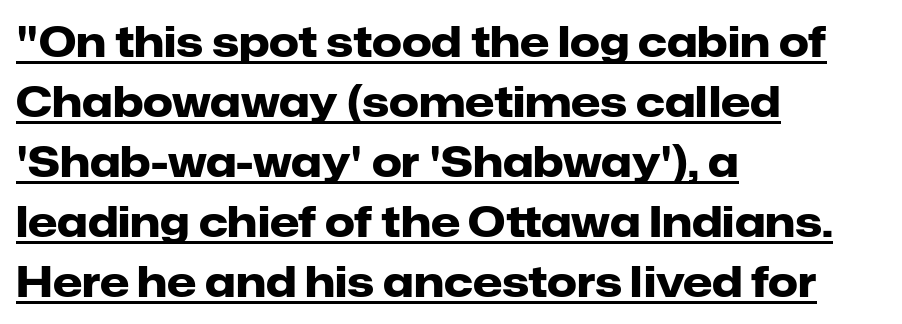
The image shows 42 px heavy sans-serif type, upright; set left-aligned, normal line spacing (1.43x), normal letter spacing, underlined; low stroke contrast and a medium x-height.
